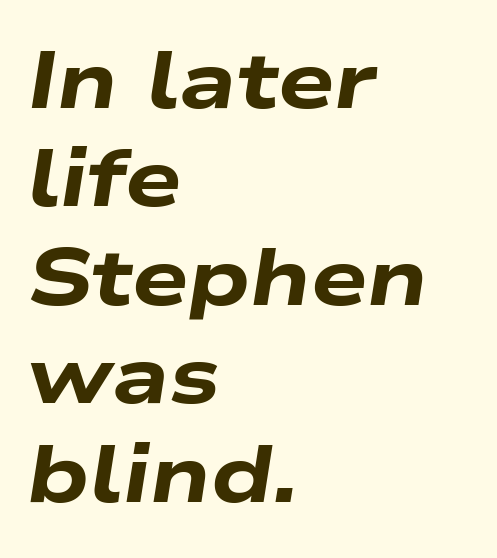
Q: Is the text bold? A: Yes.
Q: Is the text italic (slanted)? A: Yes, it leans right by about 9 degrees.
Q: Is the text underlined? A: No.
Q: How is the paragraph aligned? A: Left-aligned.
Q: Is the spacing between letters normal or unusually wide? A: Normal.
Q: Width (condensed, normal, or wide)? A: Wide.
Q: Stroke contrast? A: Low.
Q: x-height? A: Medium.
Q: Monospaced? A: No.
